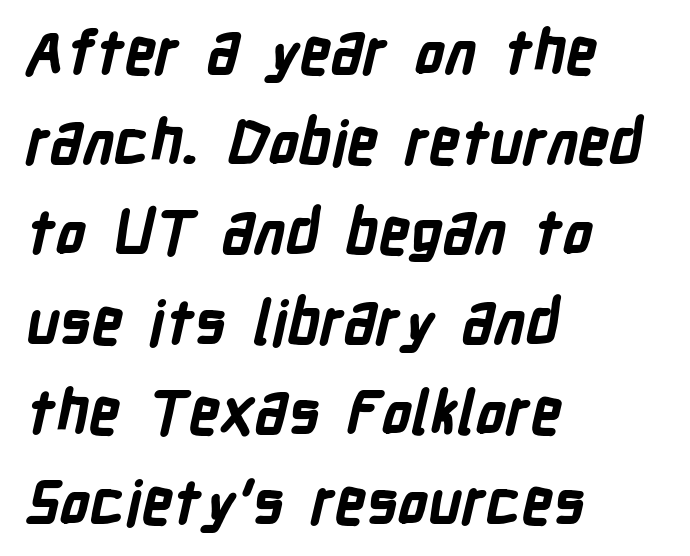
{"serif": "no", "bold": "yes", "weight": "bold", "width": "condensed", "stroke_contrast": "low", "x_height": "medium", "monospaced": "no", "underline": "no", "align": "left", "line_spacing": "normal", "line_spacing_ratio": 1.5, "letter_spacing": "normal", "letter_spacing_em": 0.0, "glyph_px": 60}
